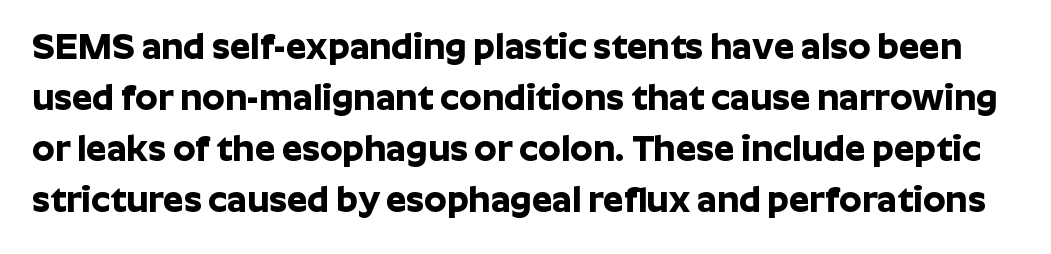
The image shows 36 px bold sans-serif type, upright; set normal line spacing (1.42x), normal letter spacing, not underlined; low stroke contrast and a medium x-height.
